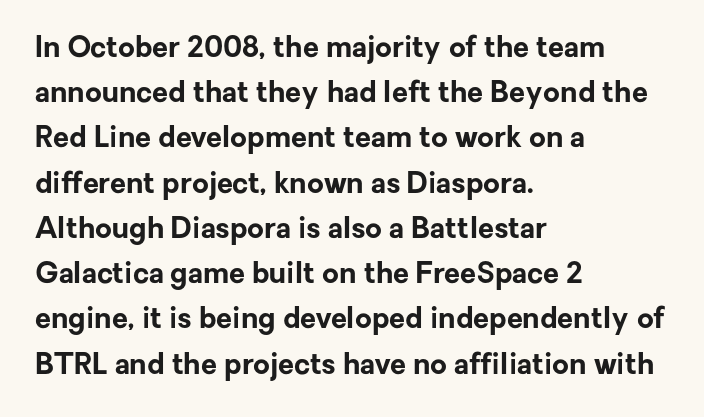
Q: Is the text bold? A: Yes.
Q: Is the text italic (slanted)? A: No, it is upright.
Q: Is the typeface a serif or a sans-serif typeface? A: Sans-serif.
Q: Is the text underlined? A: No.
Q: How is the paragraph aligned? A: Left-aligned.
Q: Is the spacing between letters normal or unusually wide? A: Normal.
Q: Is the spacing between lines tight, normal or loose? A: Normal.
Q: Width (condensed, normal, or wide)? A: Normal.
Q: Stroke contrast? A: Low.
Q: x-height? A: Medium.
Q: Monospaced? A: No.
